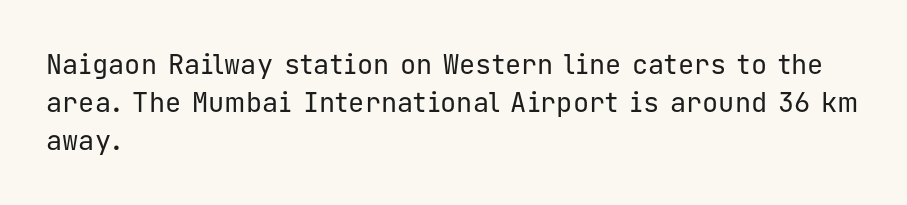
{"italic": "no", "bold": "no", "underline": "no", "align": "left", "line_spacing": "normal", "line_spacing_ratio": 1.4, "letter_spacing": "normal", "letter_spacing_em": 0.0, "glyph_px": 27}
